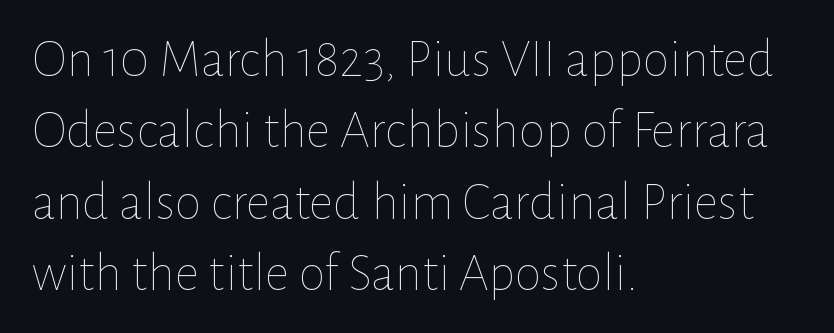
The image shows 54 px thin type, upright; set left-aligned, normal line spacing (1.32x), normal letter spacing, not underlined; low stroke contrast and a medium x-height.
